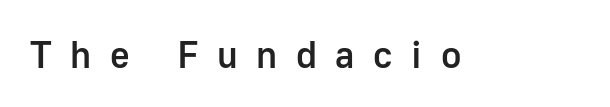
Q: Is the text bold? A: Semi-bold.
Q: Is the text italic (slanted)? A: No, it is upright.
Q: Is the typeface a serif or a sans-serif typeface? A: Sans-serif.
Q: Is the text underlined? A: No.
Q: Is the spacing between letters normal or unusually wide? A: Unusually wide.
Q: Width (condensed, normal, or wide)? A: Normal.
Q: Stroke contrast? A: Low.
Q: x-height? A: Medium.
Q: Monospaced? A: No.
